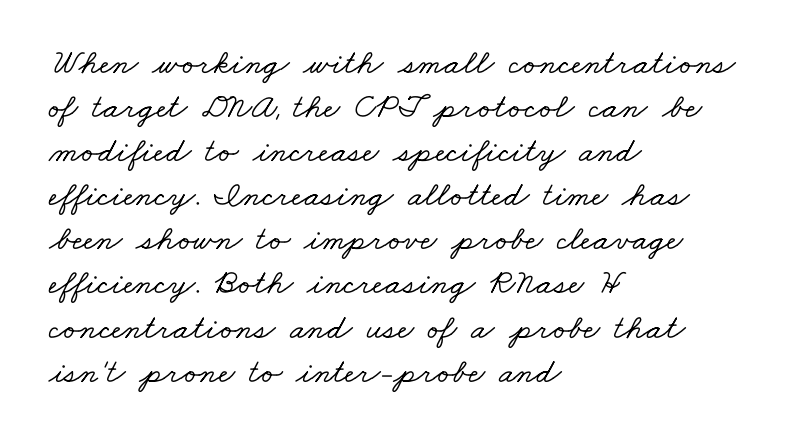
Q: Is the typeface a serif or a sans-serif typeface? A: Serif.
Q: Is the text underlined? A: No.
Q: How is the paragraph aligned? A: Left-aligned.
Q: Is the spacing between letters normal or unusually wide? A: Normal.
Q: Is the spacing between lines tight, normal or loose? A: Normal.
Q: Width (condensed, normal, or wide)? A: Wide.
Q: Stroke contrast? A: Low.
Q: x-height? A: Small.
Q: Monospaced? A: No.
